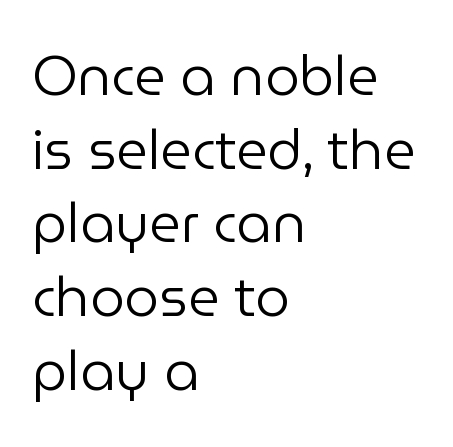
Quick note: interline space is typical. Character widths vary here, with narrow letters taking less room than wide ones. Decoration check: the copy has no underline. These lines stack with their left ends in a neat column. Serif or sans? Sans — the stroke terminals are bare. The letters look calm and open, with moderate or lighter stems.
